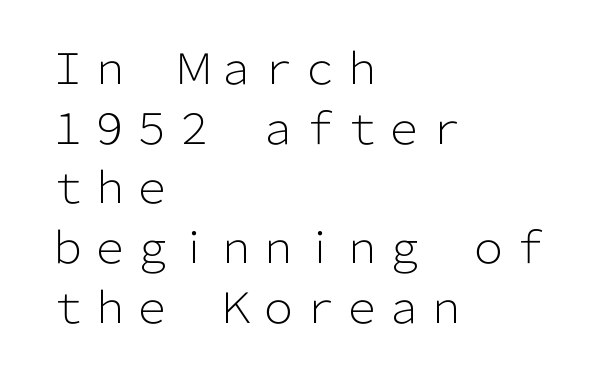
The image shows 42 px light sans-serif type, upright; set left-aligned, normal line spacing (1.42x), normal letter spacing, not underlined; low stroke contrast and a medium x-height.
